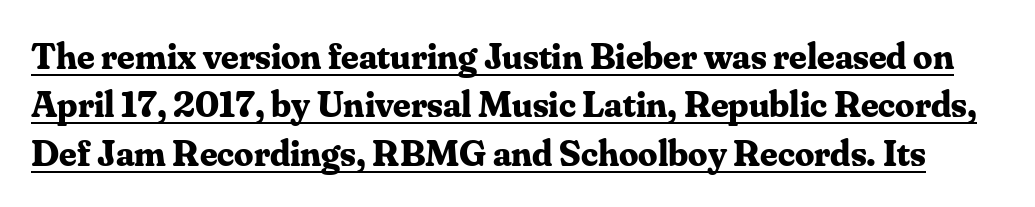
The line texture is even and compact thanks to regular tracking. Each letter keeps its own natural width here, so spacing adapts to shape. Type style note: has serifs. Whoever set this chose a conventional vertical rhythm. This is underlined copy, the kind a proofreader might mark for attention.
